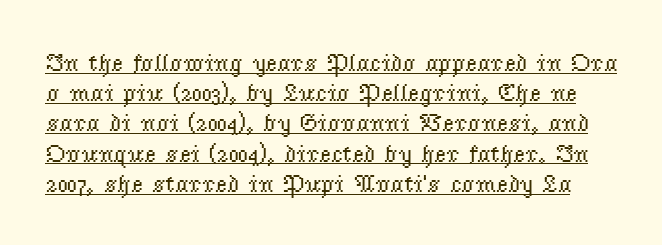
The glyphs are accompanied by a horizontal stroke just below them. Vertical strokes here are truly vertical. The face looks like a standard text weight, possibly lighter. Characters follow at the spacing the type designer built in.
